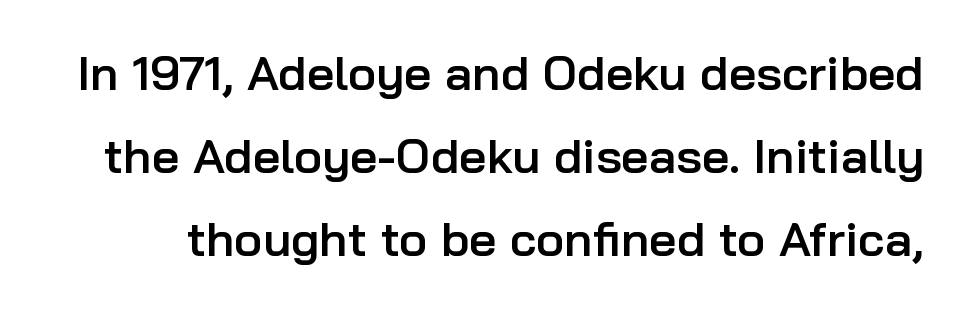
Q: Is the text bold? A: Semi-bold.
Q: Is the text italic (slanted)? A: No, it is upright.
Q: Is the typeface a serif or a sans-serif typeface? A: Sans-serif.
Q: Is the text underlined? A: No.
Q: Is the spacing between letters normal or unusually wide? A: Normal.
Q: Width (condensed, normal, or wide)? A: Normal.
Q: Stroke contrast? A: Low.
Q: x-height? A: Medium.
Q: Monospaced? A: No.
